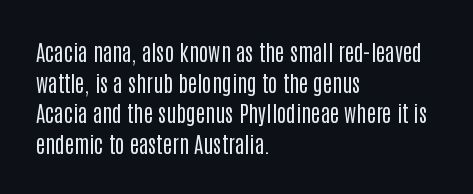
Here the glyphs are tracked normally, forming tight word shapes. This sample keeps an unexceptional amount of space between lines. Every character sits straight up, as roman type does. Each stroke keeps to a modest, everyday thickness or less. This rendering uses left alignment, leaving the right contour irregular. Descenders are the only things crossing below the line.
